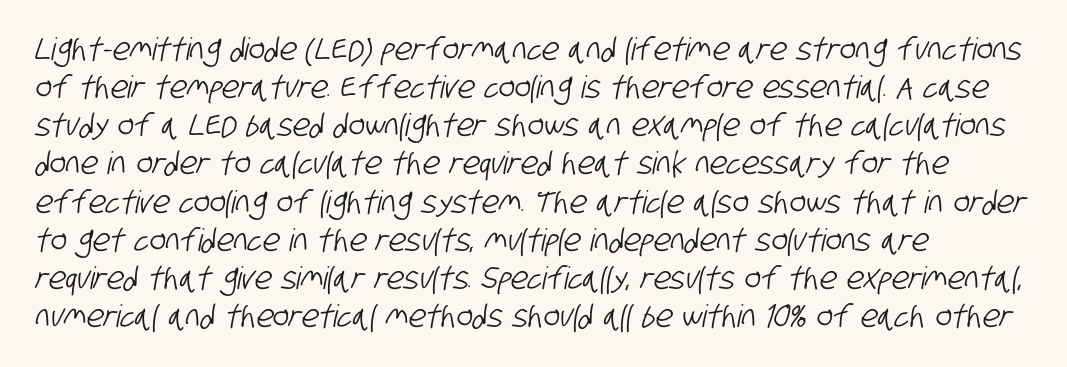
The image shows 31 px condensed sans-serif type; set left-aligned, line spacing 1.23x, normal letter spacing, not underlined; low stroke contrast and a large x-height.
